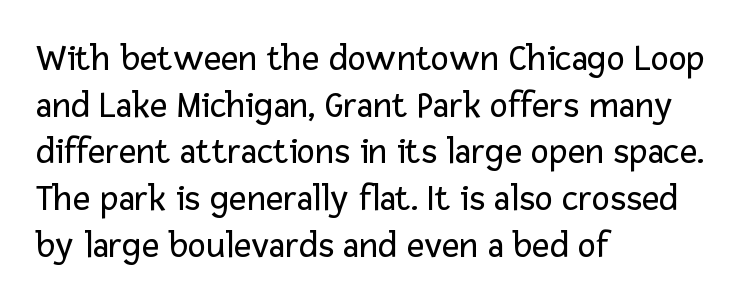
Q: Is the text bold? A: No.
Q: Is the text italic (slanted)? A: No, it is upright.
Q: Is the typeface a serif or a sans-serif typeface? A: Sans-serif.
Q: Is the text underlined? A: No.
Q: How is the paragraph aligned? A: Left-aligned.
Q: Is the spacing between letters normal or unusually wide? A: Normal.
Q: Width (condensed, normal, or wide)? A: Normal.
Q: Stroke contrast? A: Low.
Q: x-height? A: Medium.
Q: Monospaced? A: No.
